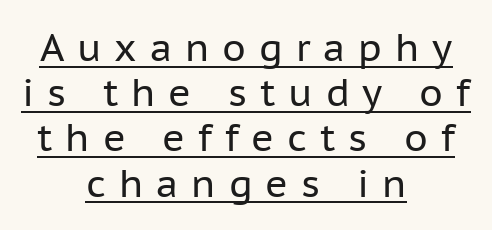
The sample's only ornament is a line tracing under the words. Is this a fixed-width face? No — the glyphs have proportional, varying widths. This is not heavy type; no bold has been used. The compositor balanced each line on the midline. Students, note that the glyphs here are deliberately spaced far apart. Every stem runs plumb, perpendicular to the baseline.
